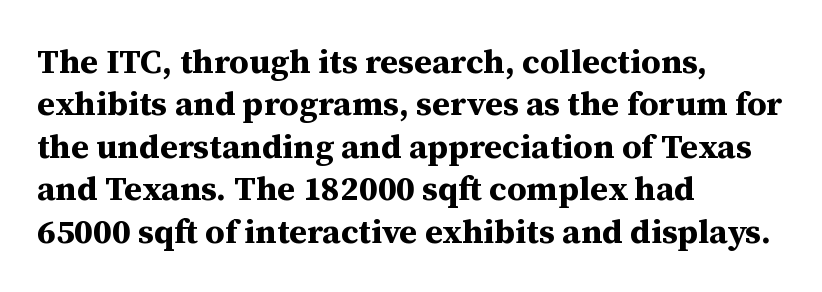
Q: Is the text bold? A: Yes.
Q: Is the text italic (slanted)? A: No, it is upright.
Q: Is the typeface a serif or a sans-serif typeface? A: Serif.
Q: Is the text underlined? A: No.
Q: How is the paragraph aligned? A: Left-aligned.
Q: Is the spacing between letters normal or unusually wide? A: Normal.
Q: Is the spacing between lines tight, normal or loose? A: Normal.
Q: Width (condensed, normal, or wide)? A: Normal.
Q: Stroke contrast? A: Medium.
Q: x-height? A: Medium.
Q: Monospaced? A: No.
